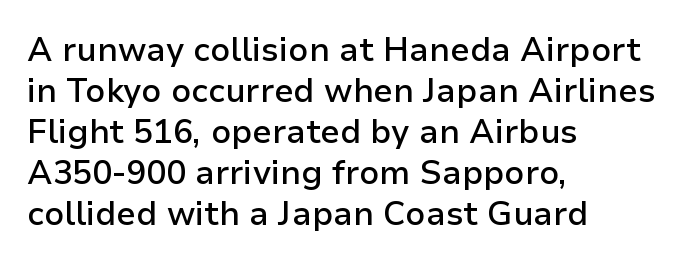
{"serif": "no", "italic": "no", "bold": "semi", "weight": "semibold", "width": "normal", "stroke_contrast": "low", "x_height": "medium", "monospaced": "no", "underline": "no", "align": "left", "line_spacing_ratio": 1.24, "letter_spacing": "normal", "letter_spacing_em": 0.0, "glyph_px": 33}
